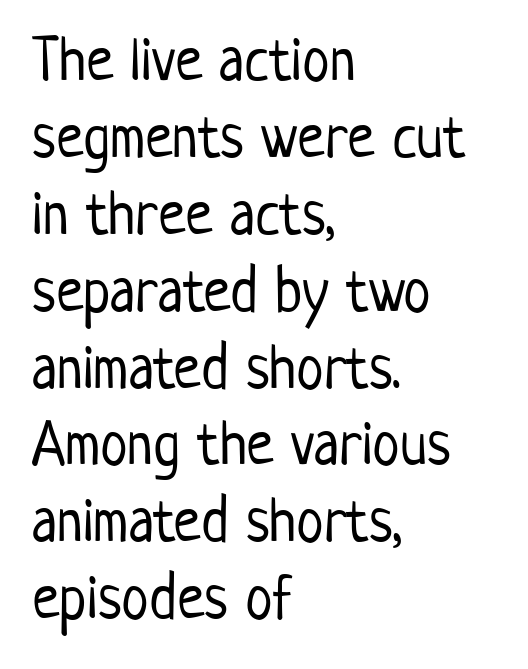
Unmarked baselines from the first word to the last. Each stroke keeps to a modest, everyday thickness or less. If you drew a line through each stem, it would be perfectly vertical. Is the block centered? No — it sits flush against the left margin.
